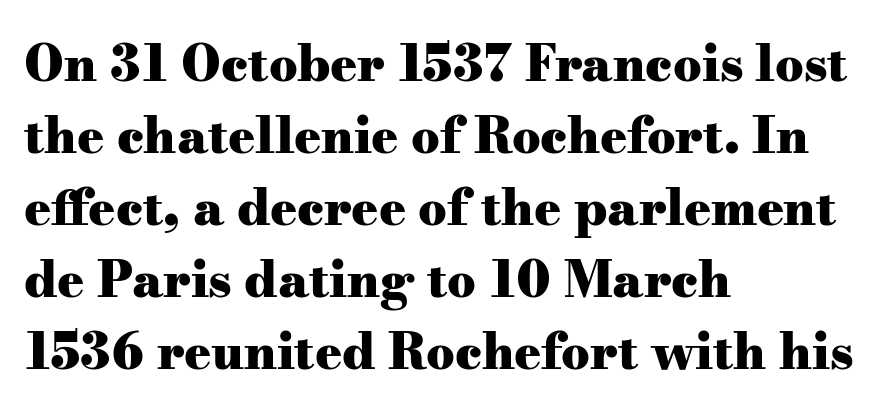
{"serif": "yes", "italic": "no", "bold": "yes", "weight": "heavy", "width": "wide", "stroke_contrast": "medium", "x_height": "small", "monospaced": "no", "underline": "no", "align": "left", "line_spacing": "normal", "line_spacing_ratio": 1.44, "letter_spacing": "normal", "letter_spacing_em": 0.0, "glyph_px": 50}
